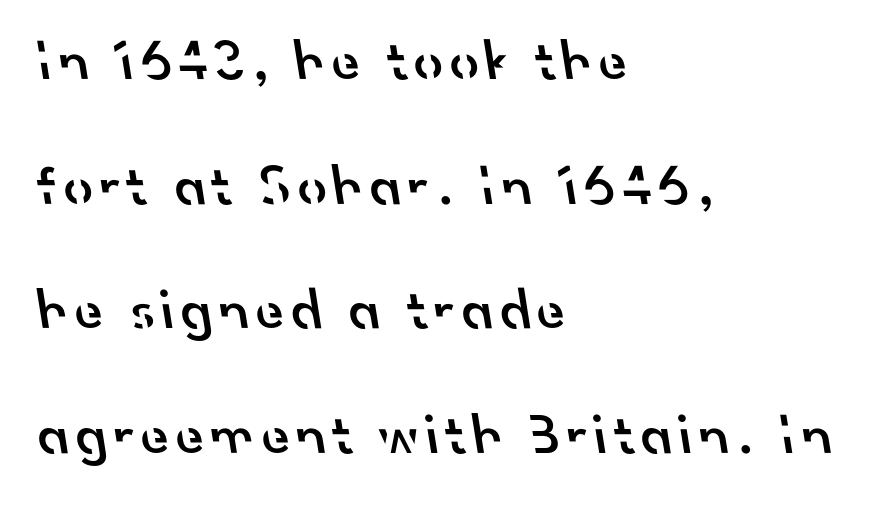
The image shows 58 px semibold sans-serif type; set left-aligned, loose line spacing (2.15x), not underlined; low stroke contrast and a small x-height.
